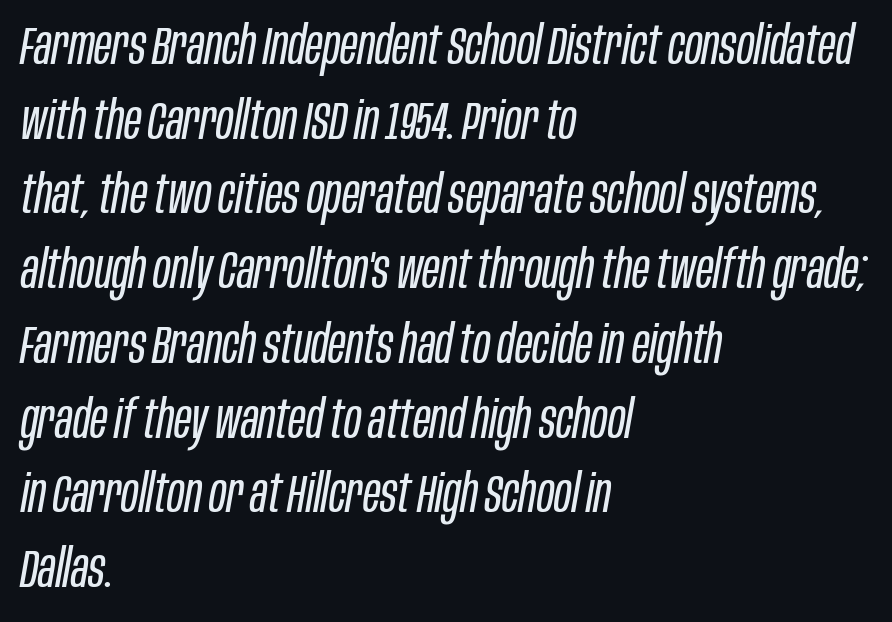
The image shows 53 px regular-weight, condensed type, italic (leaning right); set left-aligned, normal line spacing (1.41x), normal letter spacing, not underlined; low stroke contrast and a large x-height.
